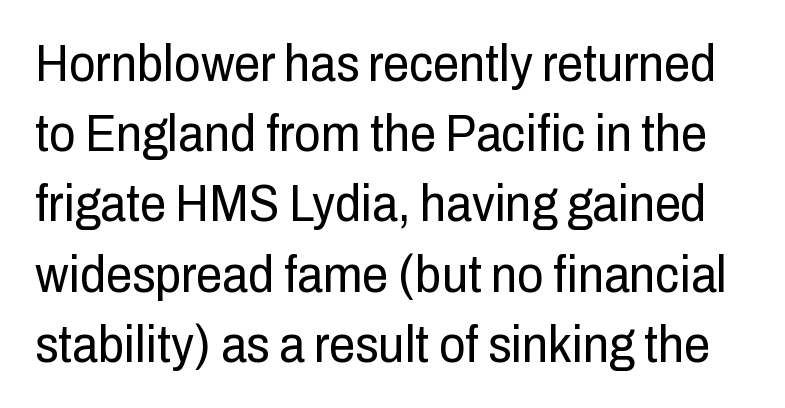
The image shows 52 px regular-weight, condensed sans-serif type, upright; set normal line spacing (1.35x), normal letter spacing, not underlined; low stroke contrast and a medium x-height.
